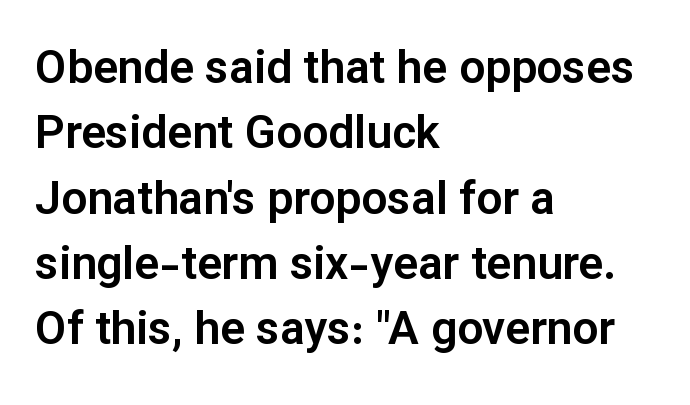
The image shows 46 px sans-serif type, upright; set left-aligned, normal line spacing (1.42x), normal letter spacing, not underlined; low stroke contrast and a medium x-height.
